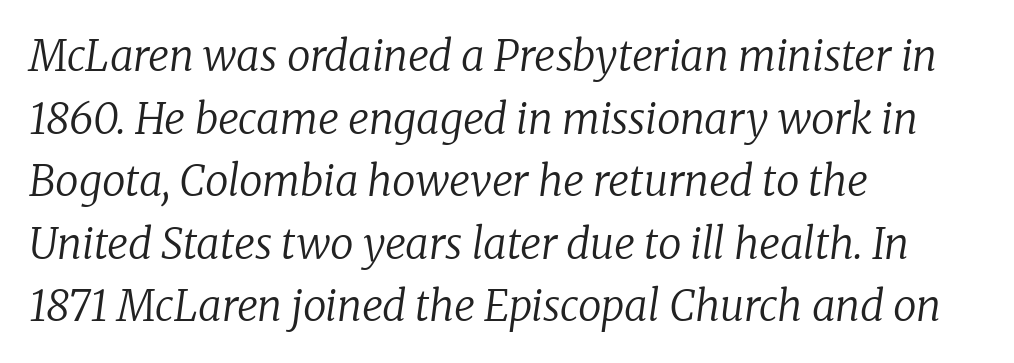
The characters display serif detailing at their extremities. Students, note that the glyphs here touch the page at normal intervals. Caption: multi-line text, flush left, ragged right. Letters have the restrained weight of plain body copy at most. Looks like regular typesetting: each glyph gets only the width it needs. If you drew a line through each stem, it would be angled.
